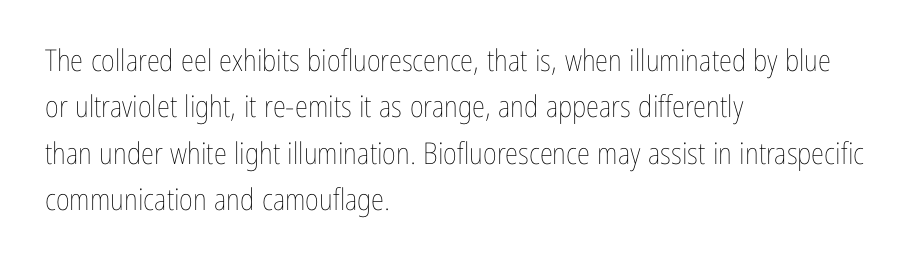
{"italic": "no", "bold": "no", "weight": "thin", "width": "condensed", "stroke_contrast": "low", "x_height": "medium", "monospaced": "no", "underline": "no", "align": "left", "line_spacing": "normal", "line_spacing_ratio": 1.55, "letter_spacing": "normal", "letter_spacing_em": 0.0, "glyph_px": 30}
